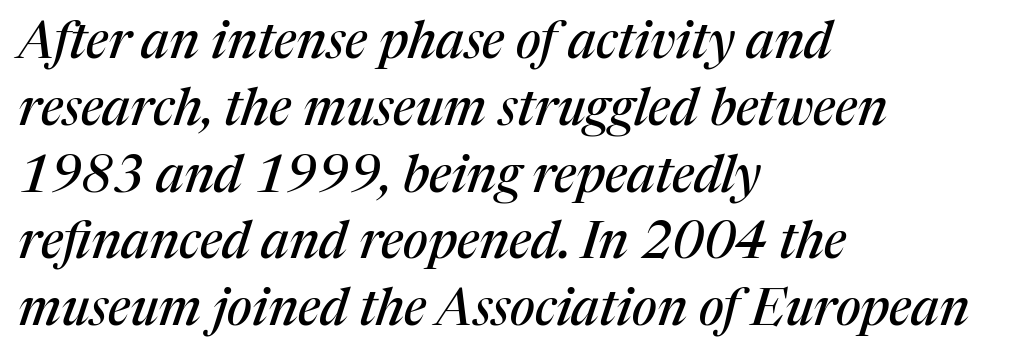
The image shows 51 px serif type, italic (leaning right); set left-aligned, normal line spacing (1.31x), normal letter spacing, not underlined; medium stroke contrast and a medium x-height.
